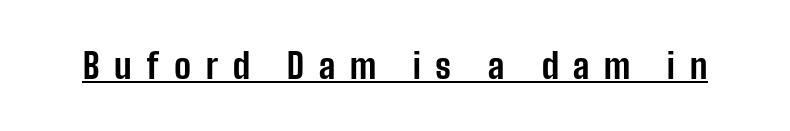
{"serif": "no", "italic": "no", "bold": "yes", "weight": "bold", "width": "condensed", "stroke_contrast": "low", "x_height": "medium", "monospaced": "no", "underline": "yes", "letter_spacing": "wide", "letter_spacing_em": 0.42, "glyph_px": 35}
